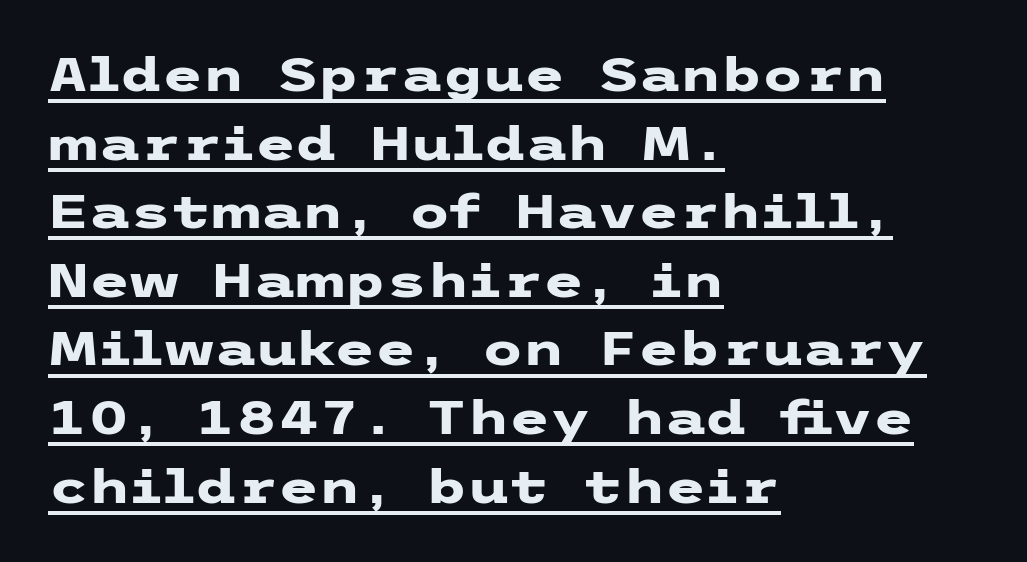
Q: Is the text bold? A: Yes.
Q: Is the text italic (slanted)? A: No, it is upright.
Q: Is the typeface a serif or a sans-serif typeface? A: Sans-serif.
Q: Is the text underlined? A: Yes.
Q: How is the paragraph aligned? A: Left-aligned.
Q: Is the spacing between letters normal or unusually wide? A: Normal.
Q: Is the spacing between lines tight, normal or loose? A: Normal.
Q: Width (condensed, normal, or wide)? A: Wide.
Q: Stroke contrast? A: Low.
Q: x-height? A: Medium.
